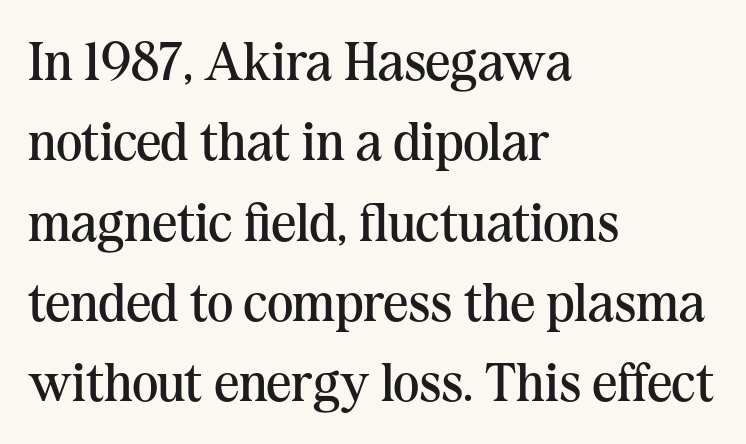
Q: Is the text bold? A: No.
Q: Is the text italic (slanted)? A: No, it is upright.
Q: Is the typeface a serif or a sans-serif typeface? A: Serif.
Q: Is the text underlined? A: No.
Q: How is the paragraph aligned? A: Left-aligned.
Q: Is the spacing between letters normal or unusually wide? A: Normal.
Q: Is the spacing between lines tight, normal or loose? A: Normal.
Q: Width (condensed, normal, or wide)? A: Normal.
Q: Stroke contrast? A: Medium.
Q: x-height? A: Medium.
Q: Monospaced? A: No.
